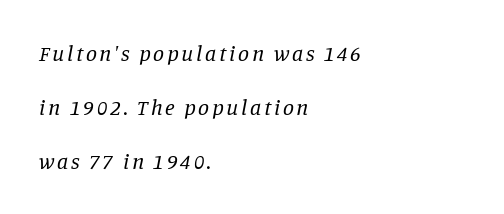
The image shows 22 px text type, italic (leaning right); set left-aligned, loose line spacing (2.45x), not underlined.
